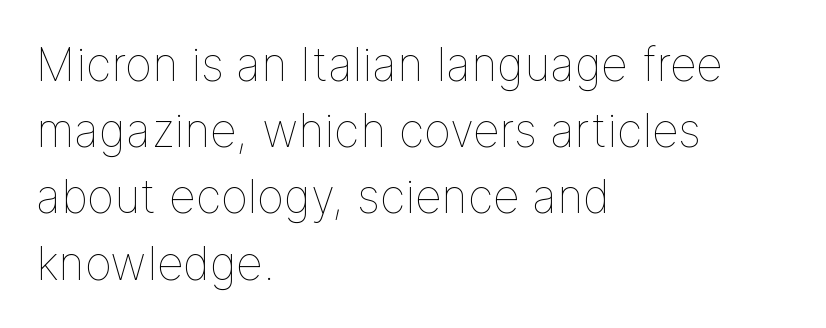
The image shows 46 px thin type, upright; set left-aligned, normal line spacing (1.44x), normal letter spacing, not underlined; low stroke contrast and a medium x-height.
